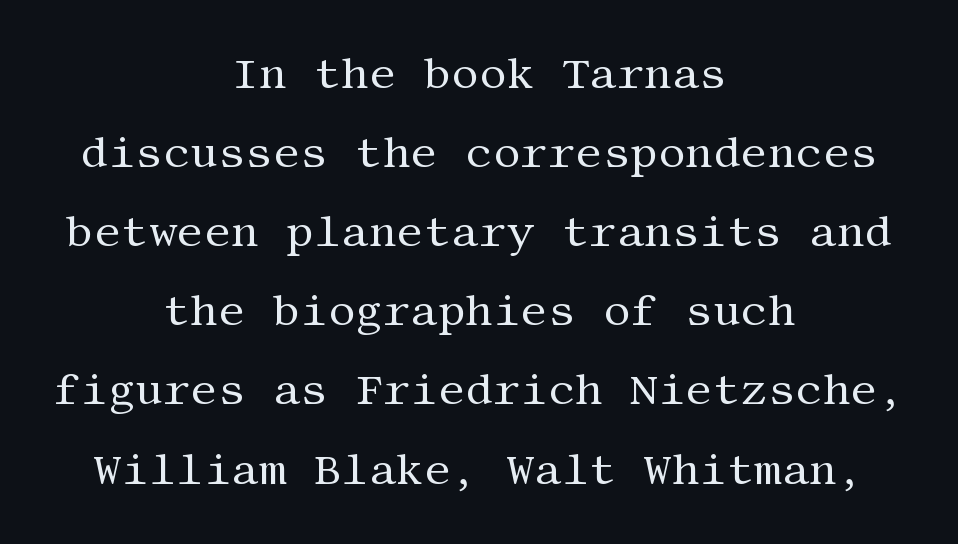
{"serif": "yes", "italic": "no", "bold": "no", "weight": "regular", "width": "normal", "stroke_contrast": "medium", "x_height": "large", "underline": "no", "align": "center", "line_spacing_ratio": 1.84, "letter_spacing": "normal", "letter_spacing_em": 0.0, "glyph_px": 43}
